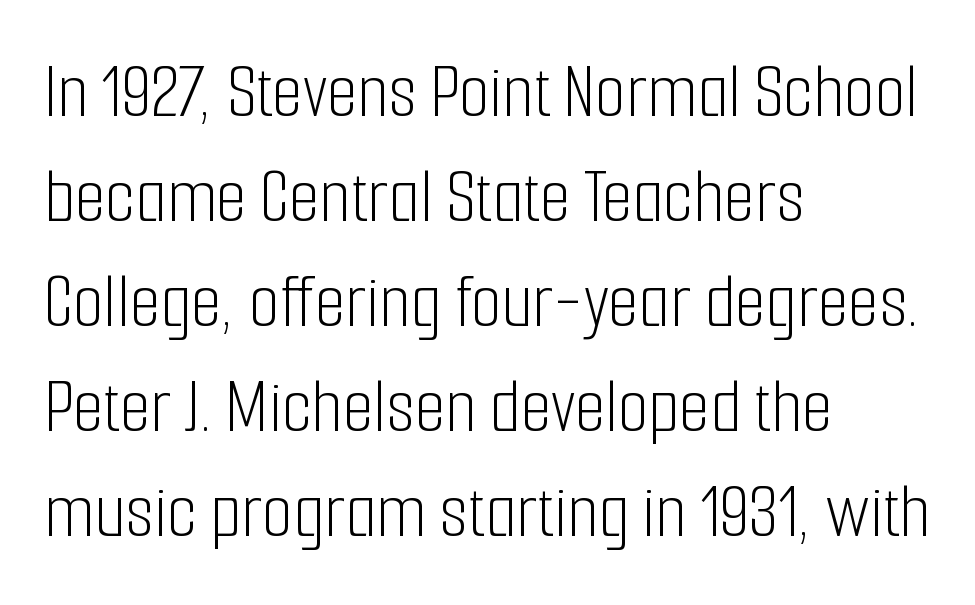
Q: Is the text bold? A: No.
Q: Is the text italic (slanted)? A: No, it is upright.
Q: Is the typeface a serif or a sans-serif typeface? A: Sans-serif.
Q: Is the text underlined? A: No.
Q: How is the paragraph aligned? A: Left-aligned.
Q: Is the spacing between letters normal or unusually wide? A: Normal.
Q: Is the spacing between lines tight, normal or loose? A: Normal.
Q: Width (condensed, normal, or wide)? A: Condensed.
Q: Stroke contrast? A: Low.
Q: x-height? A: Medium.
Q: Monospaced? A: No.
